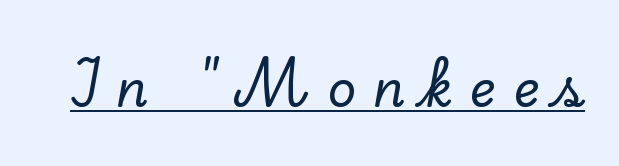
Looks like regular typesetting: each glyph gets only the width it needs. A serif font was chosen for this passage. What stands out about the letter spacing? Its width — letters are far apart.
